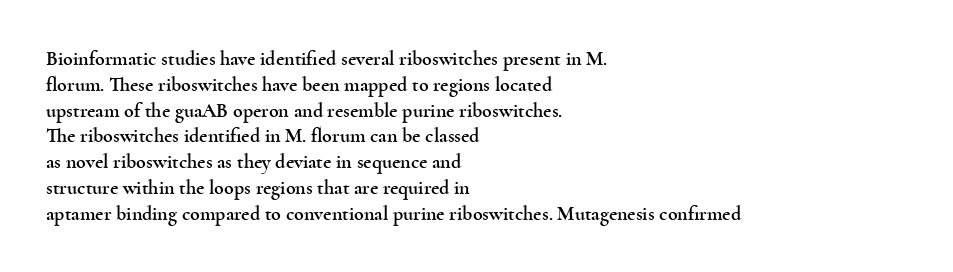
{"italic": "no", "underline": "no", "align": "left", "line_spacing": "normal", "line_spacing_ratio": 1.29, "letter_spacing": "normal", "letter_spacing_em": 0.0, "glyph_px": 20}
